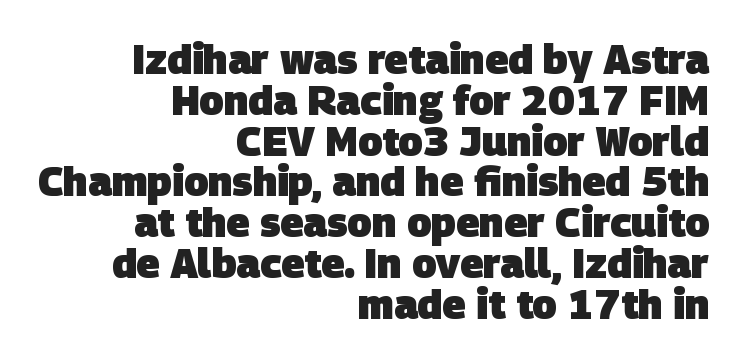
{"serif": "no", "bold": "yes", "weight": "heavy", "width": "normal", "stroke_contrast": "low", "x_height": "large", "monospaced": "no", "underline": "no", "align": "right", "line_spacing": "tight", "line_spacing_ratio": 1.02, "letter_spacing": "normal", "letter_spacing_em": 0.0, "glyph_px": 40}
